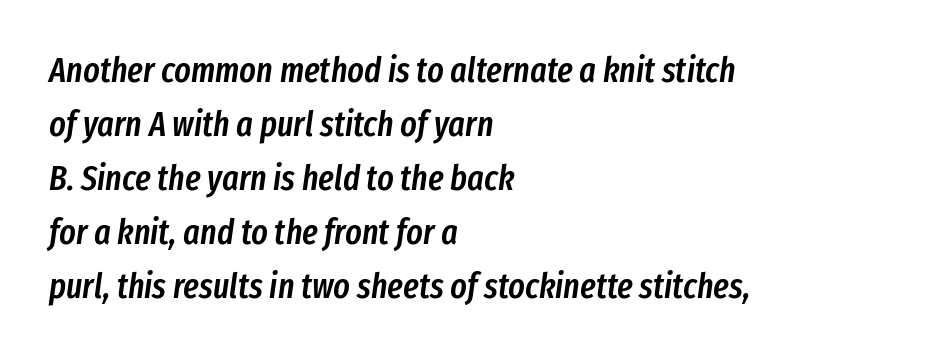
Regarding leading, the lines here are spaced in the standard way. Emphasis-style slanted type is in use. Look at the tracking — it's just the regular setting, nothing added. Heft: intermediate — a semibold. Plain, unruled lines of type.
